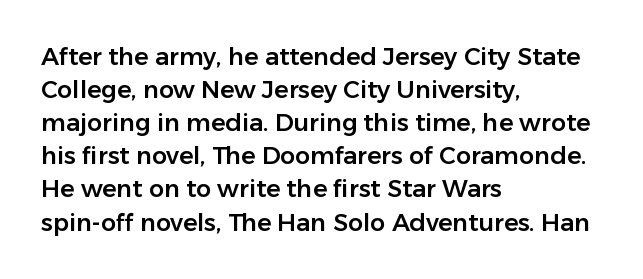
The image shows 24 px text type, upright; set left-aligned, normal line spacing (1.38x), normal letter spacing, not underlined.
